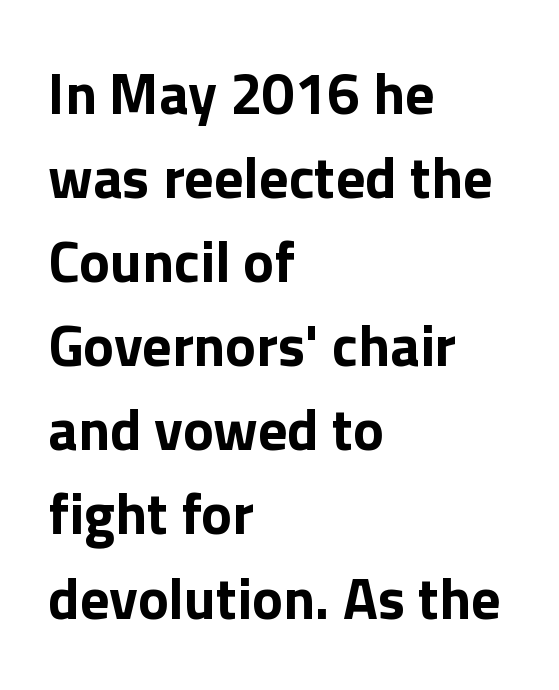
Q: Is the text bold? A: Yes.
Q: Is the text italic (slanted)? A: No, it is upright.
Q: Is the typeface a serif or a sans-serif typeface? A: Sans-serif.
Q: Is the text underlined? A: No.
Q: How is the paragraph aligned? A: Left-aligned.
Q: Is the spacing between letters normal or unusually wide? A: Normal.
Q: Is the spacing between lines tight, normal or loose? A: Normal.
Q: Width (condensed, normal, or wide)? A: Normal.
Q: Stroke contrast? A: Low.
Q: x-height? A: Medium.
Q: Monospaced? A: No.
